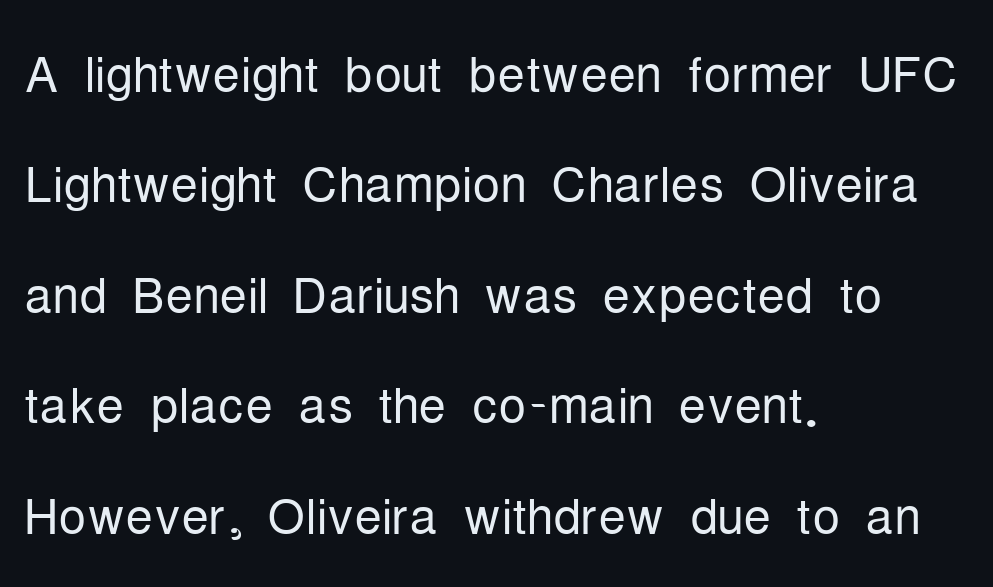
{"serif": "no", "italic": "no", "bold": "no", "weight": "light", "width": "condensed", "stroke_contrast": "low", "x_height": "medium", "monospaced": "no", "underline": "no", "align": "left", "line_spacing": "normal", "line_spacing_ratio": 1.6, "letter_spacing": "normal", "letter_spacing_em": 0.0, "glyph_px": 69}
